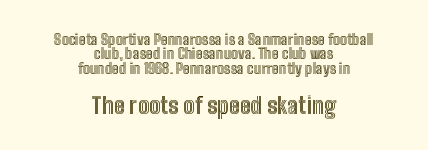
Q: Is the text italic (slanted)? A: No, it is upright.
Q: Is the text underlined? A: No.
Q: How is the paragraph aligned? A: Centered.
Q: Is the spacing between letters normal or unusually wide? A: Normal.
Q: Is the spacing between lines tight, normal or loose? A: Tight.
Q: Which block of text is set in a larger size, the first (top) or the second (bottom)? A: The second (bottom) one.
